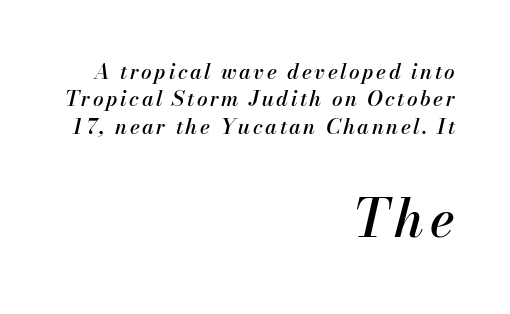
Q: Is the text italic (slanted)? A: Yes, it leans right by about 13 degrees.
Q: Is the text underlined? A: No.
Q: How is the paragraph aligned? A: Right-aligned.
Q: Is the spacing between lines tight, normal or loose? A: Normal.
Q: Which block of text is set in a larger size, the first (top) or the second (bottom)? A: The second (bottom) one.
Q: Width (condensed, normal, or wide)? A: Normal.
Q: Stroke contrast? A: Medium.
Q: x-height? A: Small.
Q: Monospaced? A: No.
